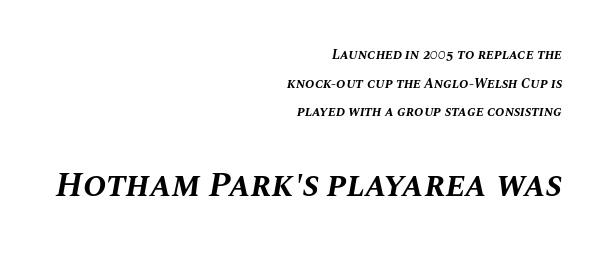
A bare baseline throughout the passage. Note: smaller setting up top, larger setting below. The passage shown is typed in a proportional face where columns would drift. This sample uses an oblique cut, with every glyph tilted off the vertical. The setting favours the right margin, as signatures and pull-quotes sometimes do.
